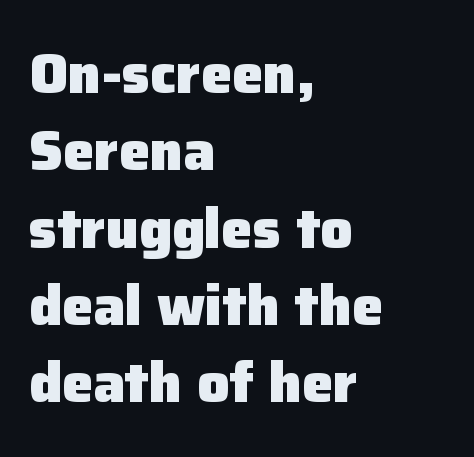
Vertical spacing — default. The paragraph has a hard left edge and a soft right edge. Rule under the text: the space is simply empty. In terms of letterform style, serifs are entirely absent. Character widths vary here, with narrow letters taking less room than wide ones. Characters remain perfectly vertical along every line.
